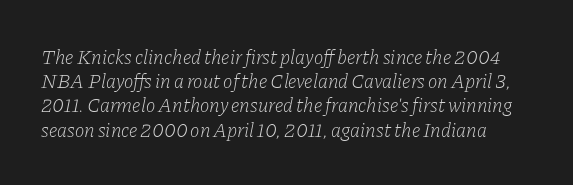
Q: Is the text bold? A: No.
Q: Is the text italic (slanted)? A: Yes, it leans right by about 11 degrees.
Q: Is the text underlined? A: No.
Q: Is the spacing between letters normal or unusually wide? A: Normal.
